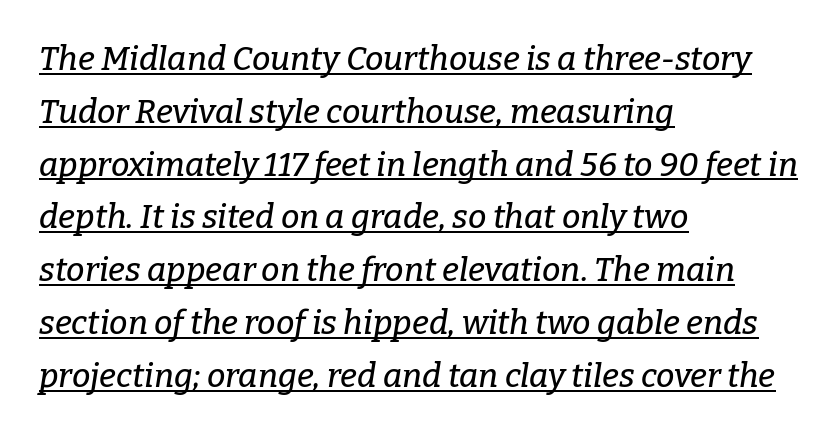
Q: Is the text italic (slanted)? A: Yes, it leans right by about 9 degrees.
Q: Is the typeface a serif or a sans-serif typeface? A: Serif.
Q: Is the text underlined? A: Yes.
Q: How is the paragraph aligned? A: Left-aligned.
Q: Is the spacing between letters normal or unusually wide? A: Normal.
Q: Is the spacing between lines tight, normal or loose? A: Normal.
Q: Width (condensed, normal, or wide)? A: Normal.
Q: Stroke contrast? A: Low.
Q: x-height? A: Medium.
Q: Monospaced? A: No.
